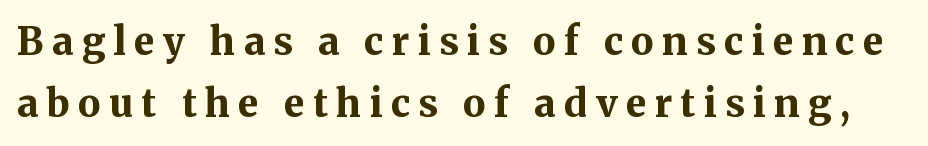
The image shows 38 px bold serif type, upright; set normal line spacing (1.64x), unusually wide letter spacing (+0.22 em), not underlined; medium stroke contrast and a medium x-height.
